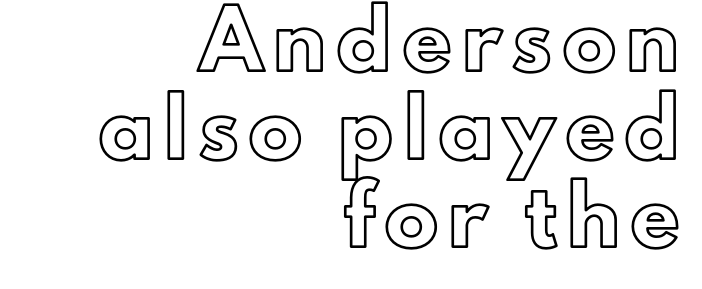
Q: Is the text italic (slanted)? A: No, it is upright.
Q: Is the text underlined? A: No.
Q: How is the paragraph aligned? A: Right-aligned.
Q: Is the spacing between letters normal or unusually wide? A: Unusually wide.
Q: Is the spacing between lines tight, normal or loose? A: Normal.
Q: Width (condensed, normal, or wide)? A: Normal.
Q: x-height? A: Small.
Q: Monospaced? A: No.
